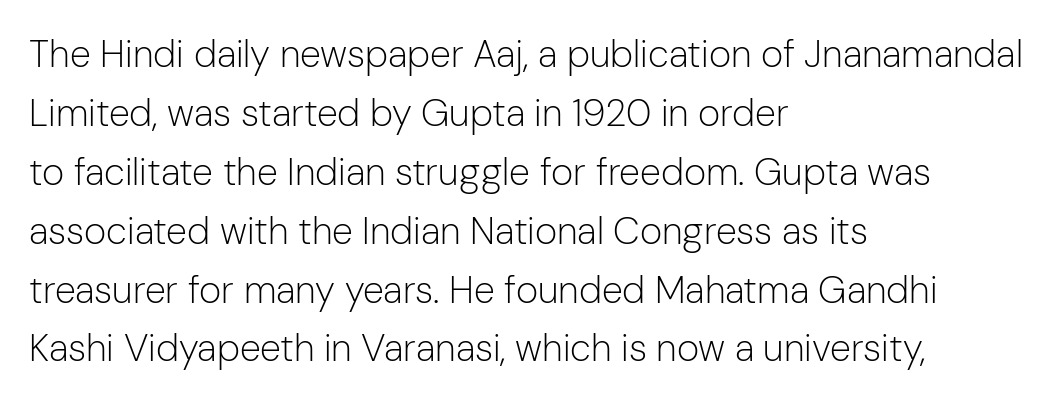
{"serif": "no", "italic": "no", "bold": "no", "weight": "light", "width": "normal", "stroke_contrast": "low", "x_height": "medium", "monospaced": "no", "underline": "no", "align": "left", "line_spacing": "normal", "line_spacing_ratio": 1.55, "letter_spacing": "normal", "letter_spacing_em": 0.0, "glyph_px": 38}
